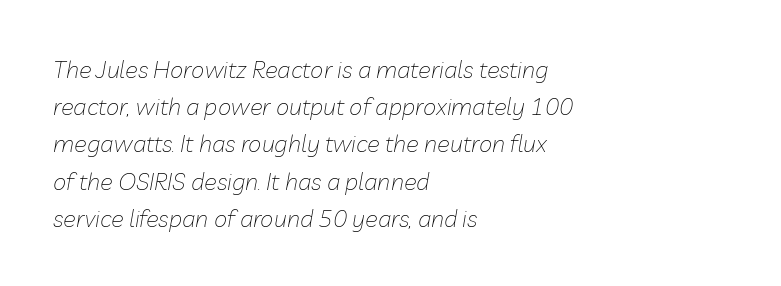
Q: Is the text bold? A: No.
Q: Is the text italic (slanted)? A: Yes, it leans right by about 10 degrees.
Q: Is the text underlined? A: No.
Q: How is the paragraph aligned? A: Left-aligned.
Q: Is the spacing between letters normal or unusually wide? A: Normal.
Q: Is the spacing between lines tight, normal or loose? A: Normal.
